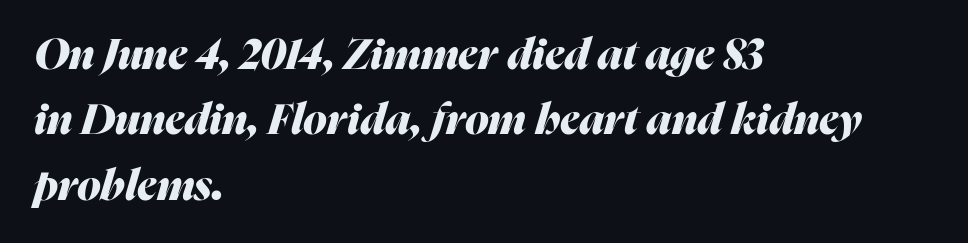
{"italic": "yes", "lean": "right", "slant_degrees": 16, "bold": "yes", "weight": "heavy", "width": "normal", "stroke_contrast": "medium", "x_height": "medium", "monospaced": "no", "underline": "no", "align": "left", "line_spacing": "normal", "line_spacing_ratio": 1.52, "letter_spacing": "normal", "letter_spacing_em": 0.0, "glyph_px": 43}
